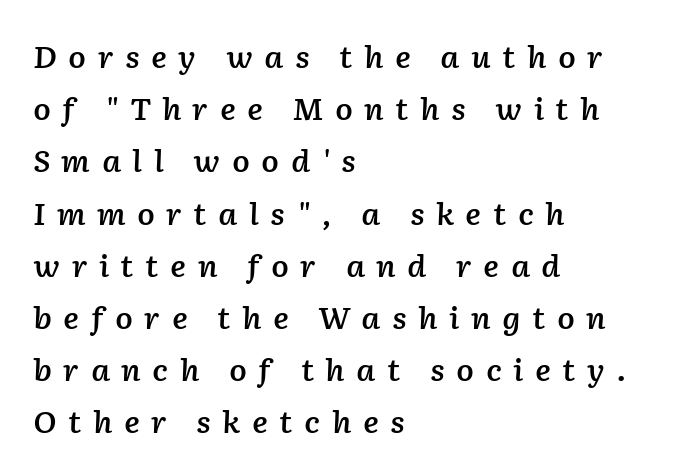
The image shows 29 px semibold type, italic (leaning right); set left-aligned, line spacing 1.8x, unusually wide letter spacing (+0.39 em), not underlined; low stroke contrast and a medium x-height.
